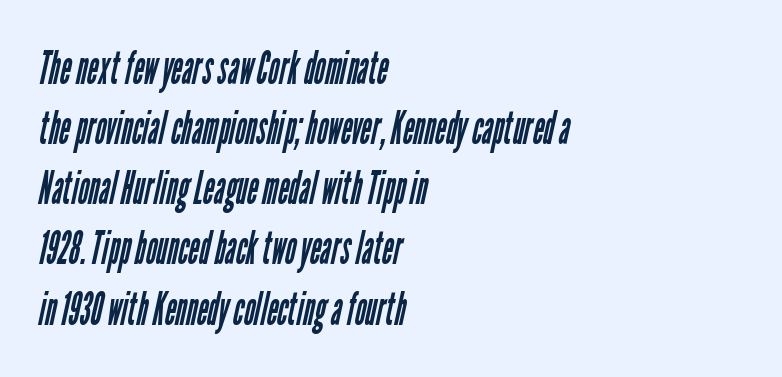
{"serif": "no", "bold": "no", "weight": "regular", "width": "condensed", "stroke_contrast": "low", "x_height": "medium", "monospaced": "no", "underline": "no", "align": "left", "line_spacing": "normal", "line_spacing_ratio": 1.28, "letter_spacing": "normal", "letter_spacing_em": 0.0, "glyph_px": 47}
